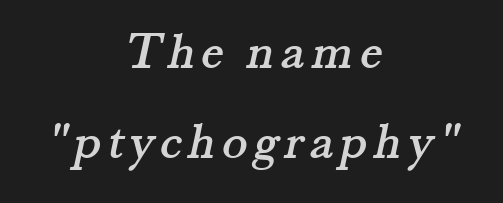
The image shows 53 px serif type; set centered, normal line spacing (1.69x), not underlined; medium stroke contrast and a small x-height.
